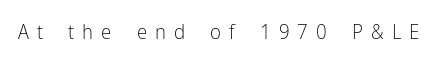
Substantial extra tracking has been applied to these lines. Italic: no, the glyphs are upright roman. Check the space under the baseline: it is left empty. Weight: regular or lighter.
